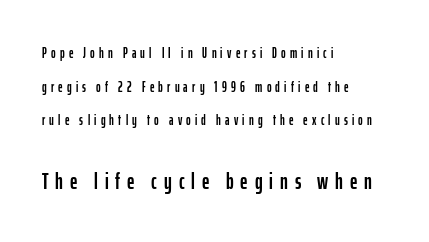
The image shows 23 px text type, upright; set left-aligned, loose line spacing (2.41x), unusually wide letter spacing (+0.3 em), not underlined; the second (bottom) block is 1.64x larger.
